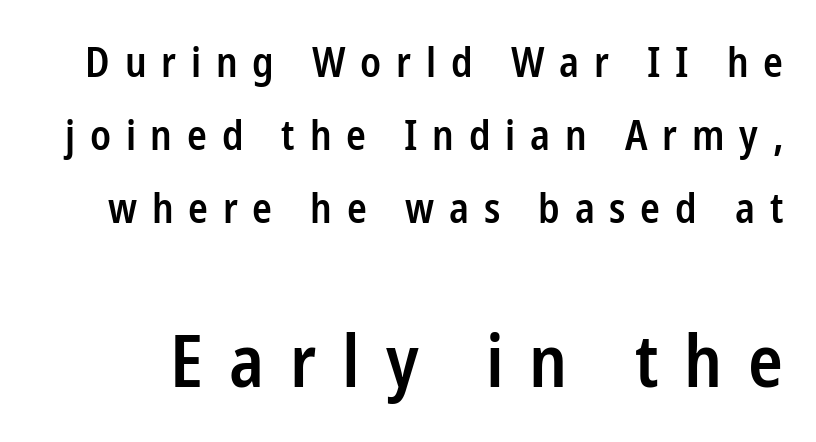
Q: Is the text bold? A: Semi-bold.
Q: Is the text italic (slanted)? A: No, it is upright.
Q: Is the typeface a serif or a sans-serif typeface? A: Sans-serif.
Q: Is the text underlined? A: No.
Q: Is the spacing between letters normal or unusually wide? A: Unusually wide.
Q: Which block of text is set in a larger size, the first (top) or the second (bottom)? A: The second (bottom) one.
Q: Width (condensed, normal, or wide)? A: Condensed.
Q: Stroke contrast? A: Low.
Q: x-height? A: Medium.
Q: Monospaced? A: No.
